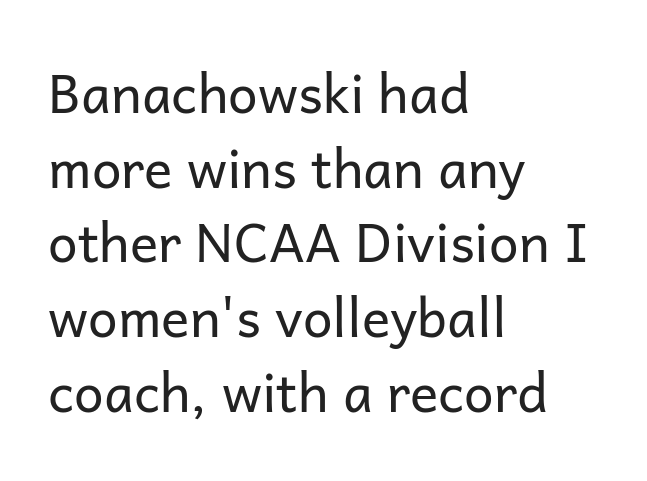
The image shows 53 px regular-weight sans-serif type, upright; set left-aligned, normal line spacing (1.41x), normal letter spacing, not underlined; low stroke contrast and a medium x-height.
